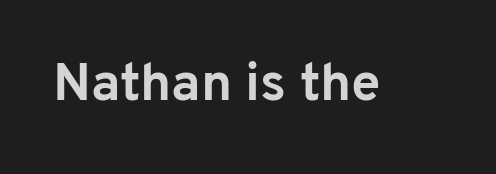
The image shows 53 px bold sans-serif type, upright; set normal letter spacing, not underlined; low stroke contrast and a medium x-height.
